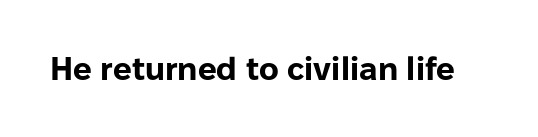
{"serif": "no", "italic": "no", "bold": "yes", "weight": "bold", "width": "normal", "stroke_contrast": "low", "x_height": "medium", "monospaced": "no", "underline": "no", "letter_spacing": "normal", "letter_spacing_em": 0.0, "glyph_px": 33}
